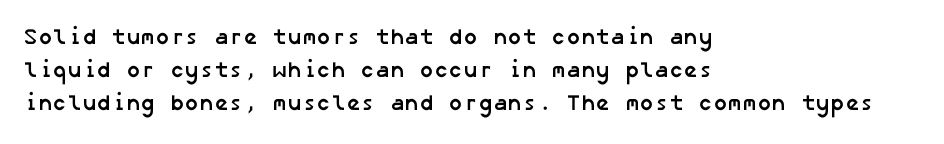
{"bold": "yes", "underline": "no", "align": "left", "line_spacing": "normal", "line_spacing_ratio": 1.51, "letter_spacing": "normal", "letter_spacing_em": 0.0, "glyph_px": 22}
